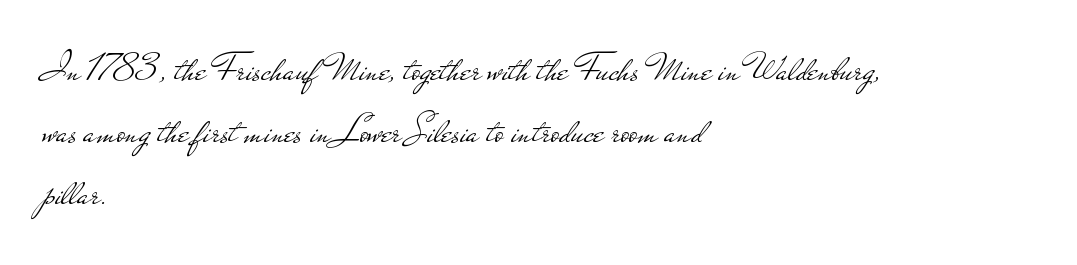
The image shows 41 px light, wide sans-serif type; set left-aligned, normal line spacing (1.51x), normal letter spacing, not underlined; low stroke contrast and a small x-height.
